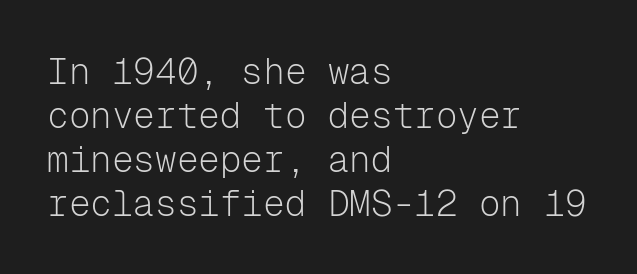
Grotesque or geometric, the face here clearly has no serifs. Think standard paragraph weight, or any step lighter than that. The letters stand straight up with perfectly vertical stems. Descenders hang freely into open space. Teacher's note: observe the even left margin — that is flush-left alignment. The letters march in equal steps, a hallmark of fixed-pitch type.
